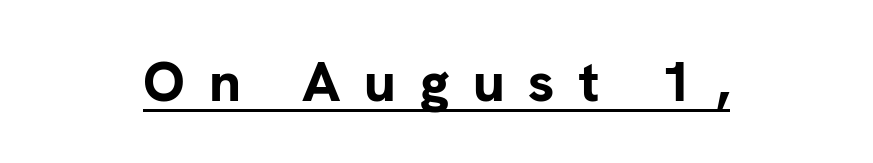
Q: Is the text bold? A: Yes.
Q: Is the text italic (slanted)? A: No, it is upright.
Q: Is the typeface a serif or a sans-serif typeface? A: Sans-serif.
Q: Is the text underlined? A: Yes.
Q: How is the paragraph aligned? A: Centered.
Q: Is the spacing between letters normal or unusually wide? A: Unusually wide.
Q: Width (condensed, normal, or wide)? A: Normal.
Q: Stroke contrast? A: Low.
Q: x-height? A: Medium.
Q: Monospaced? A: No.
